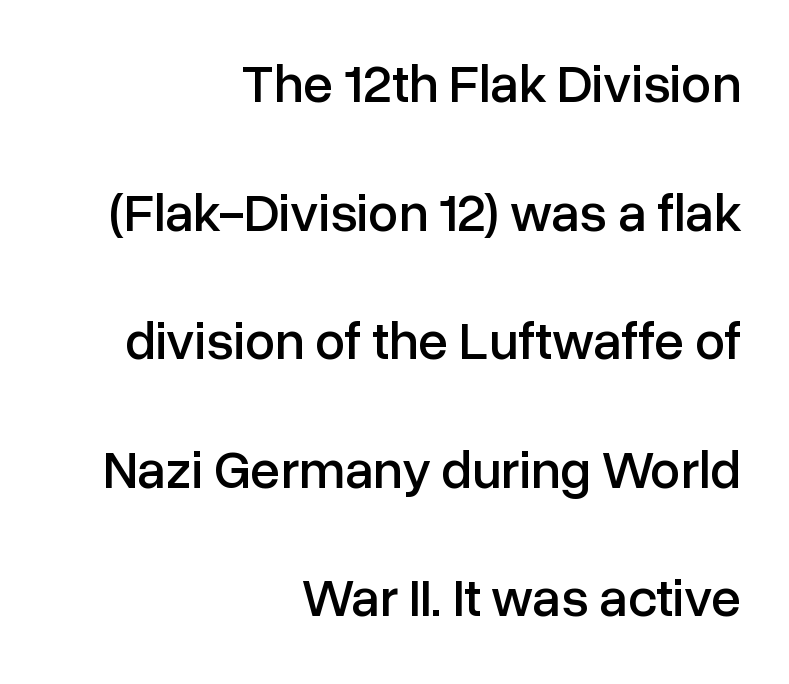
Q: Is the text italic (slanted)? A: No, it is upright.
Q: Is the typeface a serif or a sans-serif typeface? A: Sans-serif.
Q: Is the text underlined? A: No.
Q: How is the paragraph aligned? A: Right-aligned.
Q: Is the spacing between letters normal or unusually wide? A: Normal.
Q: Is the spacing between lines tight, normal or loose? A: Loose.
Q: Width (condensed, normal, or wide)? A: Normal.
Q: Stroke contrast? A: Low.
Q: x-height? A: Medium.
Q: Monospaced? A: No.
